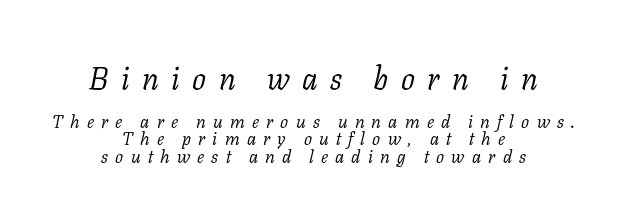
{"serif": "yes", "italic": "yes", "lean": "right", "slant_degrees": 11, "bold": "no", "weight": "light", "width": "normal", "stroke_contrast": "low", "x_height": "medium", "monospaced": "no", "underline": "no", "align": "center", "line_spacing": "tight", "line_spacing_ratio": 0.97, "letter_spacing": "wide", "letter_spacing_em": 0.4, "larger_block": "first", "size_ratio": 1.72, "glyph_px": 31}
